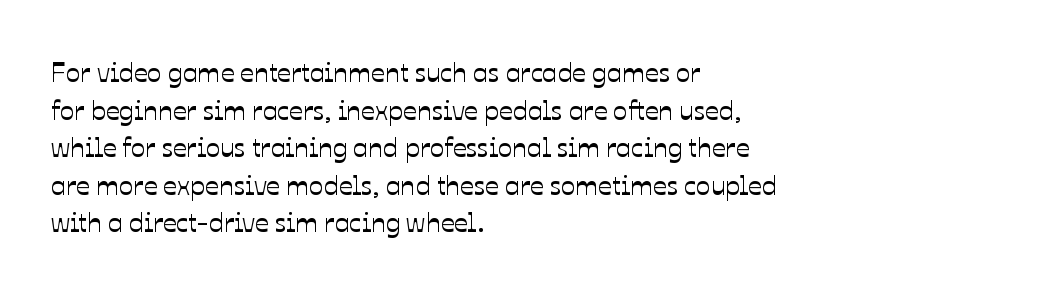
{"italic": "no", "underline": "no", "align": "left", "line_spacing": "normal", "line_spacing_ratio": 1.39, "letter_spacing": "normal", "letter_spacing_em": 0.0, "glyph_px": 27}
